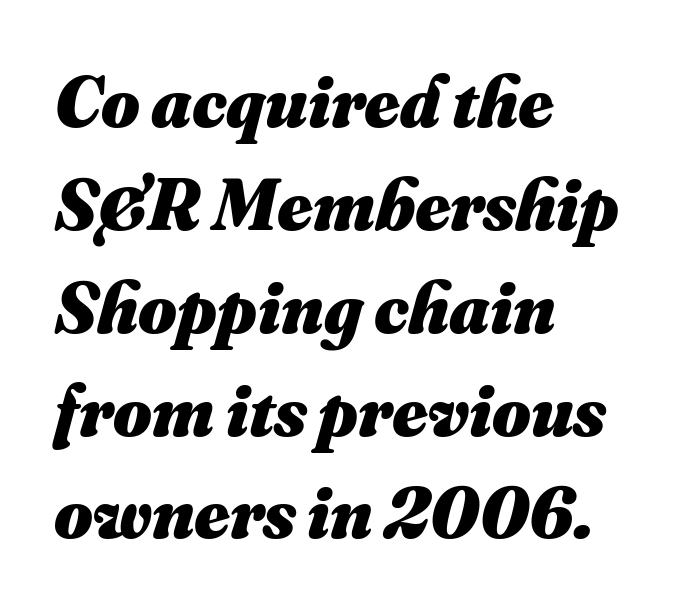
Tracking value appears to be zero — textbook default spacing. A bare baseline throughout the passage. Short and long lines alike share a common starting point at left. Heavy, bold letterforms. Each new line begins a customary step beneath the previous one. Each letter keeps its own natural width here, so spacing adapts to shape.
